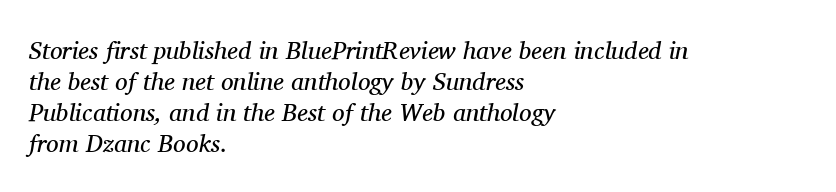
The image shows 25 px text type, italic (leaning right); set left-aligned, line spacing 1.24x, normal letter spacing, not underlined.
